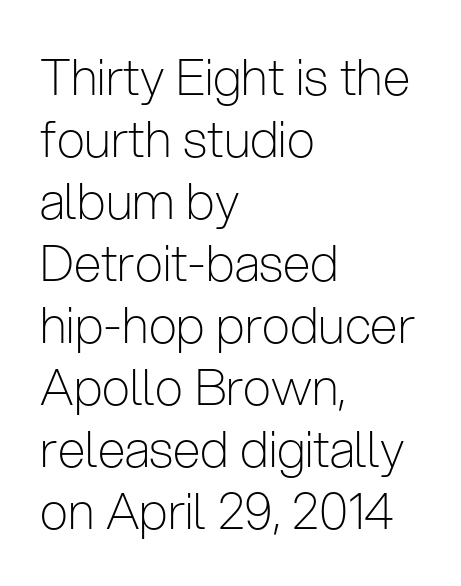
The text block is weighted toward the left margin, trailing off unevenly rightward. Look at the tracking — it's just the regular setting, nothing added. No word sits above an underline. Stem width sits at or under what a default text font uses.
